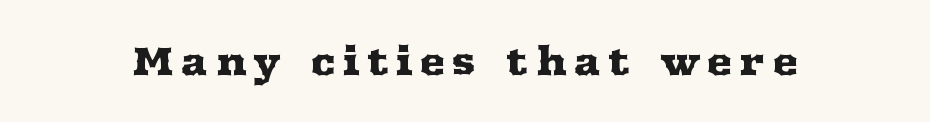
Only glyphs here, with clear space below each row. Unlike a clean sans, this face finishes its strokes with serifs. Note the varied advance widths — an 'i' is clearly narrower than an 'm'. Tall strokes in this sample are plumb rather than angled.
